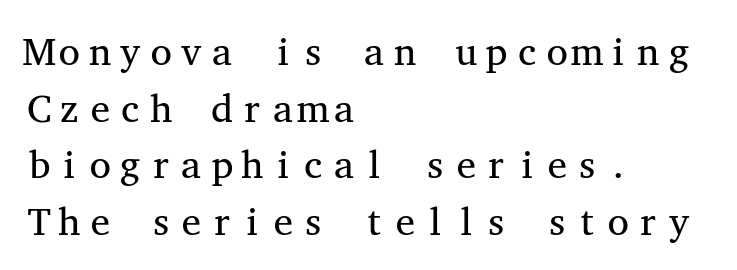
{"serif": "yes", "italic": "no", "bold": "no", "weight": "regular", "width": "wide", "stroke_contrast": "medium", "x_height": "medium", "monospaced": "yes", "underline": "no", "align": "left", "line_spacing": "normal", "line_spacing_ratio": 1.45, "letter_spacing": "normal", "letter_spacing_em": 0.0, "glyph_px": 39}
